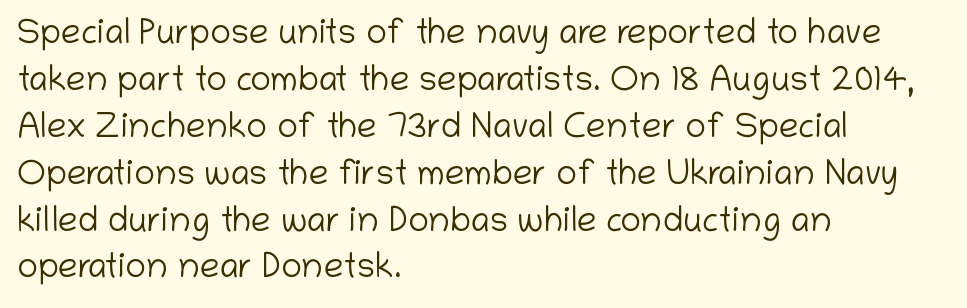
{"serif": "no", "italic": "no", "bold": "no", "weight": "light", "width": "normal", "stroke_contrast": "low", "x_height": "medium", "monospaced": "no", "underline": "no", "align": "left", "line_spacing": "normal", "line_spacing_ratio": 1.34, "letter_spacing": "normal", "letter_spacing_em": 0.0, "glyph_px": 35}
